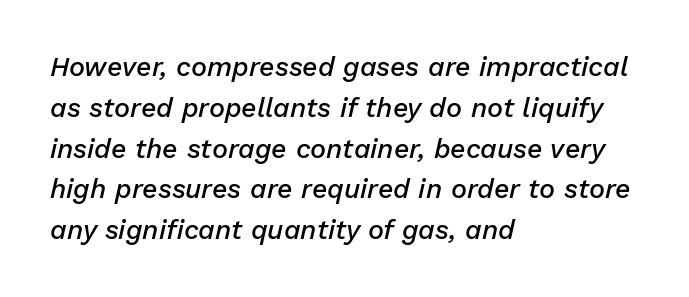
The image shows 27 px text type, italic (leaning right); set left-aligned, normal line spacing (1.51x), normal letter spacing, not underlined.
